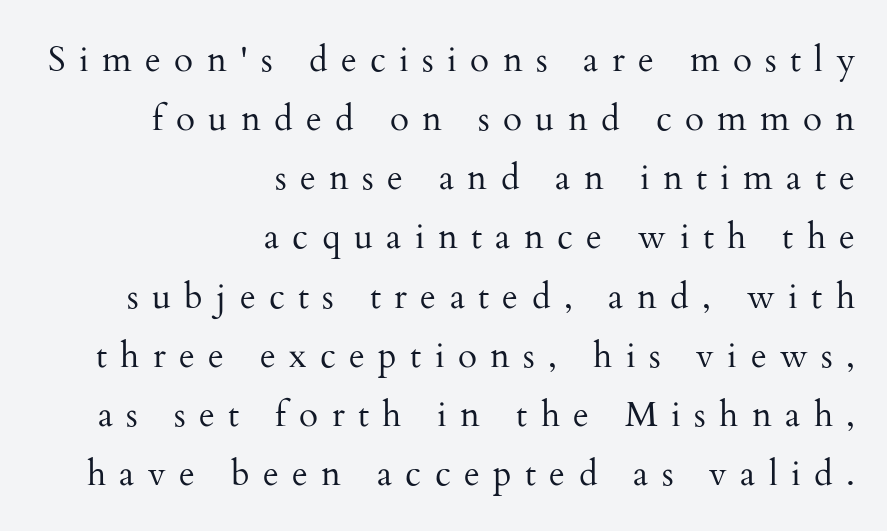
Q: Is the text bold? A: No.
Q: Is the text italic (slanted)? A: No, it is upright.
Q: Is the typeface a serif or a sans-serif typeface? A: Serif.
Q: Is the text underlined? A: No.
Q: How is the paragraph aligned? A: Right-aligned.
Q: Is the spacing between letters normal or unusually wide? A: Unusually wide.
Q: Is the spacing between lines tight, normal or loose? A: Normal.
Q: Width (condensed, normal, or wide)? A: Normal.
Q: Stroke contrast? A: Medium.
Q: x-height? A: Small.
Q: Monospaced? A: No.
